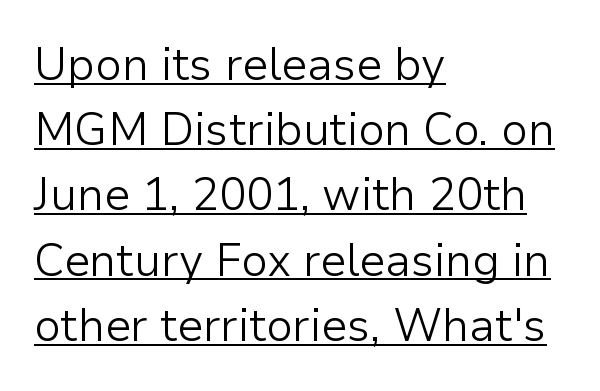
The axis of the letterforms is exactly vertical. Tracking value appears to be zero — textbook default spacing. No extra ink here — the face is not bold. The rendering uses natural spacing where letterforms have individual widths.
